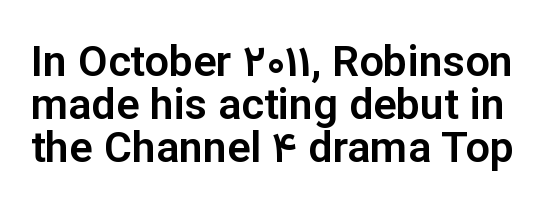
The image shows 43 px sans-serif type, upright; set tight line spacing (1.0x), normal letter spacing, not underlined; low stroke contrast and a medium x-height.
